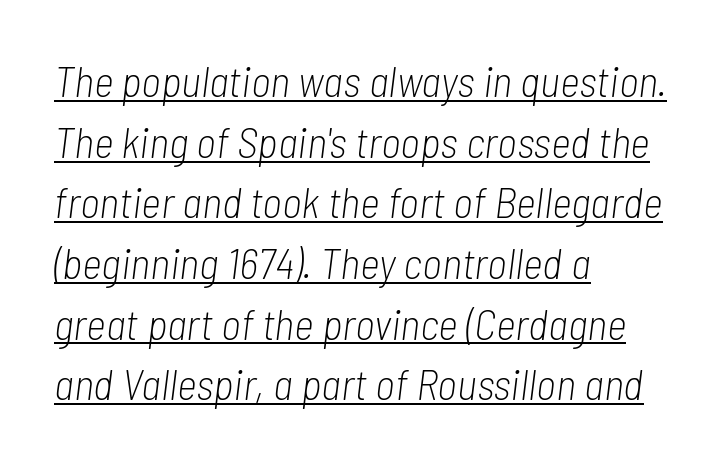
The image shows 43 px light, condensed type, italic (leaning right); set left-aligned, normal line spacing (1.41x), normal letter spacing, underlined; low stroke contrast and a medium x-height.
